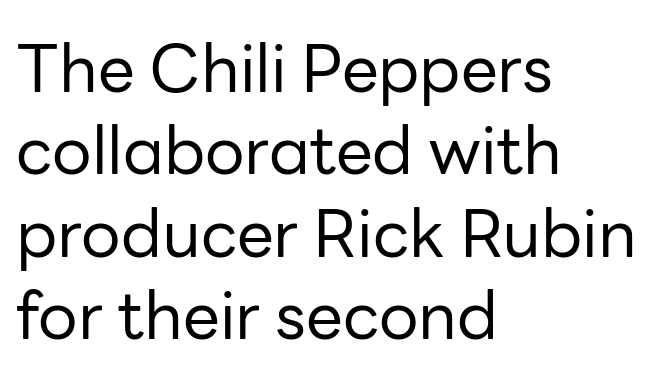
The image shows 66 px regular-weight sans-serif type, upright; set left-aligned, normal line spacing (1.25x), normal letter spacing, not underlined; low stroke contrast and a medium x-height.
